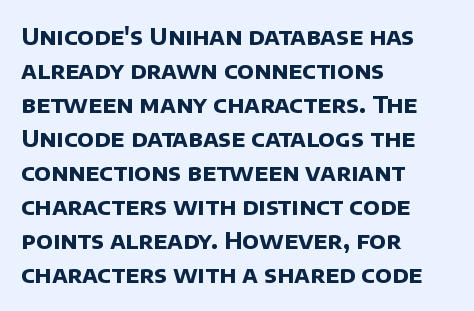
Q: Is the text bold? A: Yes.
Q: Is the text underlined? A: No.
Q: How is the paragraph aligned? A: Left-aligned.
Q: Is the spacing between letters normal or unusually wide? A: Normal.
Q: Is the spacing between lines tight, normal or loose? A: Normal.
